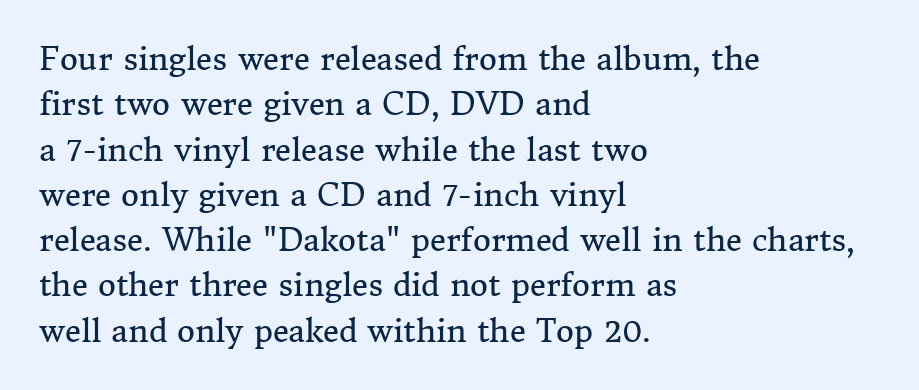
The image shows 31 px regular-weight serif type, upright; set left-aligned, normal line spacing (1.46x), normal letter spacing, not underlined; medium stroke contrast and a medium x-height.
